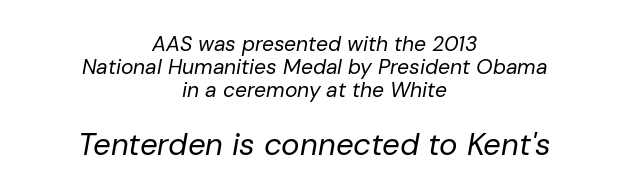
A student would notice the bottom passage is typeset larger than what precedes it. The weight would be labelled regular, book, light, or lighter still. Think of a printed novel: that variable character pitch is what you see here. The line texture is even and compact thanks to regular tracking. Unmarked baselines from the first word to the last.
